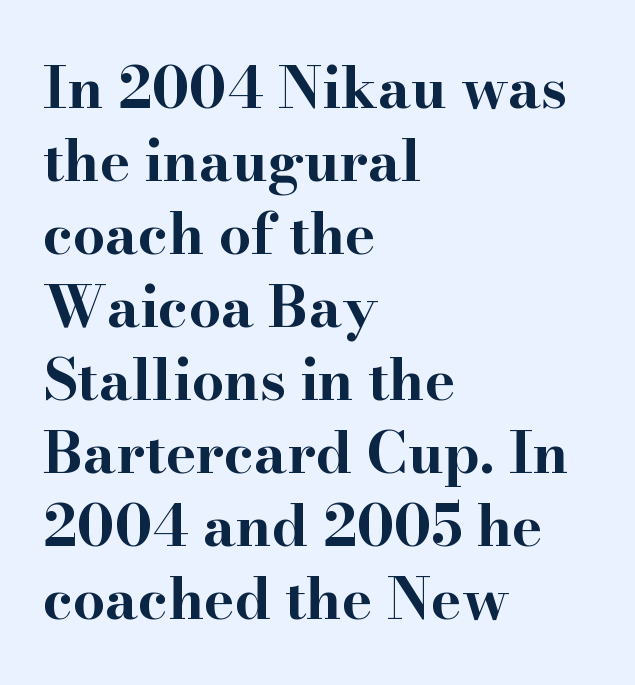
The image shows 57 px bold, wide serif type, upright; set left-aligned, normal line spacing (1.28x), normal letter spacing, not underlined; high stroke contrast and a small x-height.
